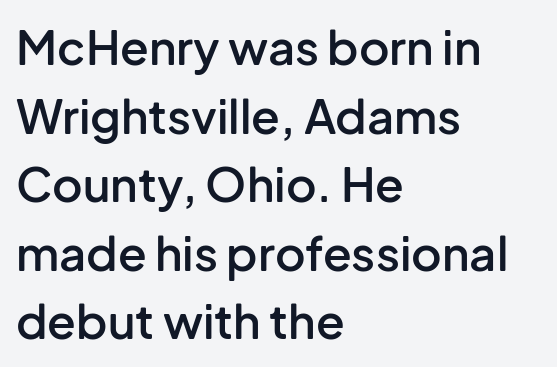
{"serif": "no", "italic": "no", "bold": "semi", "weight": "semibold", "width": "normal", "stroke_contrast": "low", "x_height": "medium", "monospaced": "no", "underline": "no", "align": "left", "line_spacing": "normal", "line_spacing_ratio": 1.46, "letter_spacing": "normal", "letter_spacing_em": 0.0, "glyph_px": 47}
